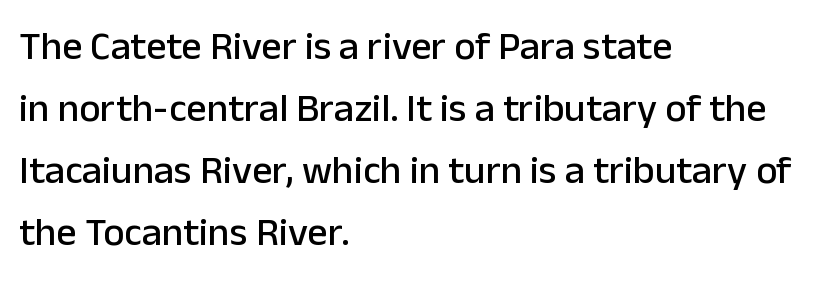
The font family rendered here belongs to the sans-serif group. Do the characters align in a grid? No, the font is proportional. The lines in this sample share a left origin and differ only in where they stop. These lines keep a tight, regular rhythm from letter to letter. Nope, not italic — everything's standing straight.
